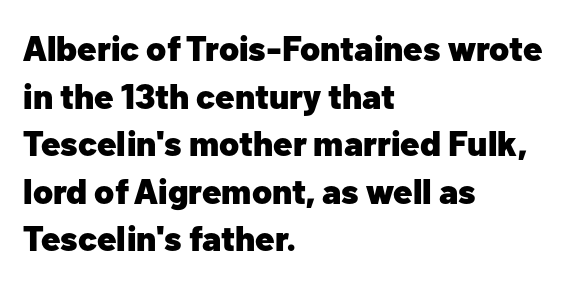
The image shows 35 px heavy sans-serif type, upright; set left-aligned, normal line spacing (1.36x), normal letter spacing, not underlined; low stroke contrast and a medium x-height.
